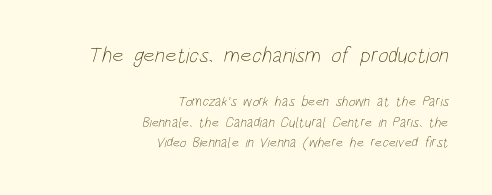
Q: Is the text bold? A: No.
Q: Is the text underlined? A: No.
Q: How is the paragraph aligned? A: Right-aligned.
Q: Is the spacing between letters normal or unusually wide? A: Normal.
Q: Is the spacing between lines tight, normal or loose? A: Normal.
Q: Which block of text is set in a larger size, the first (top) or the second (bottom)? A: The first (top) one.
